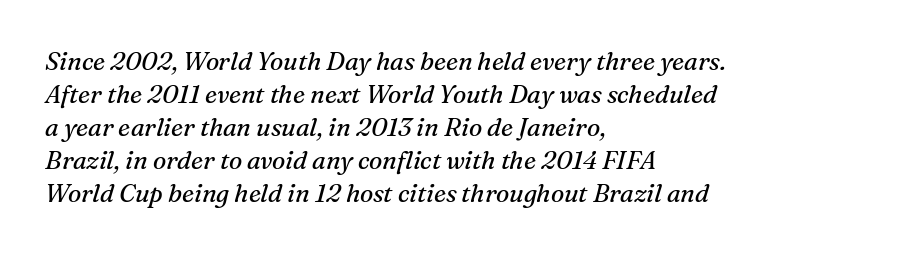
Normally led — the rows are evenly, conventionally spaced. The letters look calm and open, with moderate or lighter stems. The typesetter chose a ragged-right arrangement here. Descender tails drop into unmarked territory.
